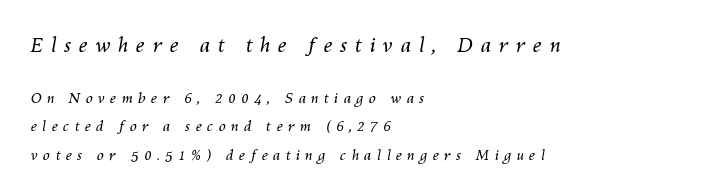
The image shows 20 px text type, italic (leaning right); set left-aligned, loose line spacing (2.04x), unusually wide letter spacing (+0.38 em), not underlined; the first (top) block is 1.43x larger.
